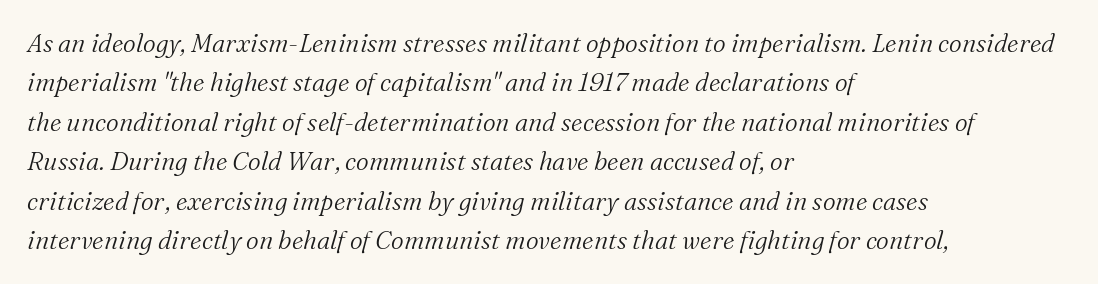
Q: Is the text bold? A: No.
Q: Is the text italic (slanted)? A: Yes, it leans right by about 16 degrees.
Q: Is the text underlined? A: No.
Q: How is the paragraph aligned? A: Left-aligned.
Q: Is the spacing between letters normal or unusually wide? A: Normal.
Q: Is the spacing between lines tight, normal or loose? A: Normal.
